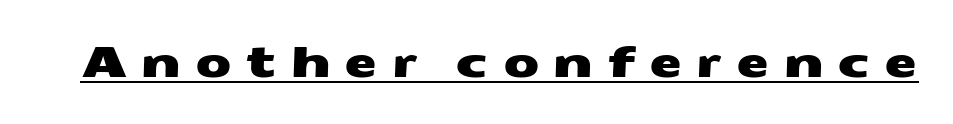
{"serif": "no", "width": "wide", "stroke_contrast": "medium", "x_height": "medium", "monospaced": "no", "underline": "yes", "letter_spacing": "wide", "letter_spacing_em": 0.33, "glyph_px": 42}
